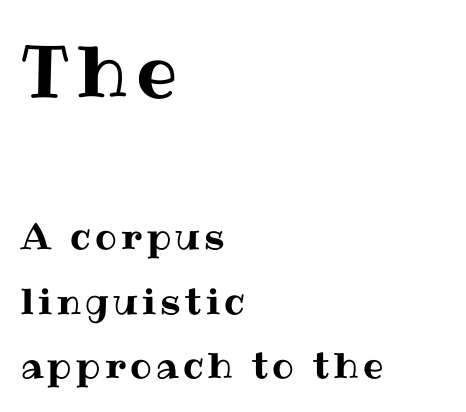
{"italic": "no", "width": "normal", "stroke_contrast": "medium", "x_height": "medium", "monospaced": "no", "underline": "no", "align": "left", "line_spacing_ratio": 1.8, "larger_block": "first", "size_ratio": 2.03, "glyph_px": 73}
